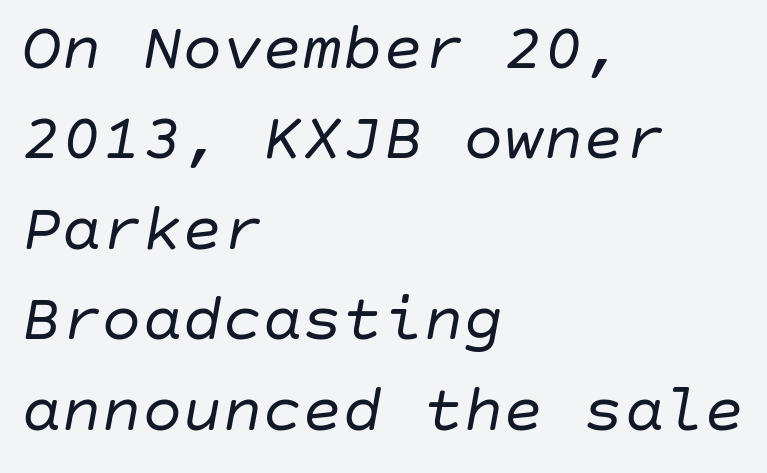
If you drew a line through each stem, it would be angled. Plain, unruled lines of type. One glance says typical: line gaps are just what's usual. The type is set solid horizontally, with unmodified tracking.
